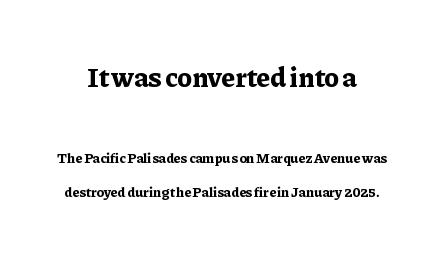
Q: Is the text bold? A: Yes.
Q: Is the text italic (slanted)? A: No, it is upright.
Q: Is the typeface a serif or a sans-serif typeface? A: Serif.
Q: Is the text underlined? A: No.
Q: Is the spacing between letters normal or unusually wide? A: Normal.
Q: Is the spacing between lines tight, normal or loose? A: Loose.
Q: Which block of text is set in a larger size, the first (top) or the second (bottom)? A: The first (top) one.
Q: Width (condensed, normal, or wide)? A: Normal.
Q: Stroke contrast? A: Low.
Q: x-height? A: Medium.
Q: Monospaced? A: No.
